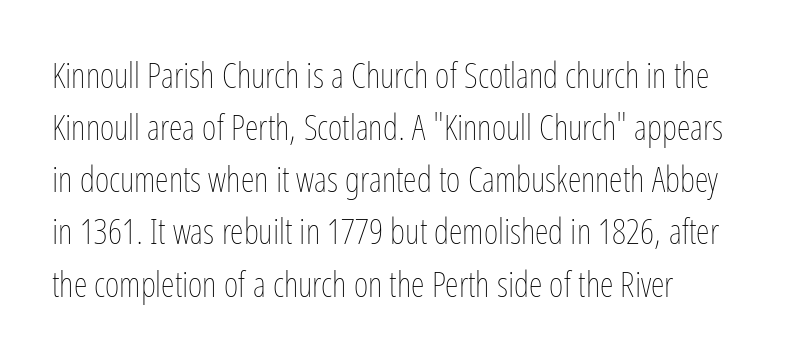
Quick note: interline space is typical. Each letter keeps its own natural width here, so spacing adapts to shape. Ink coverage per letter is moderate at most. Does the lettering tilt? It doesn't — this is upright.
